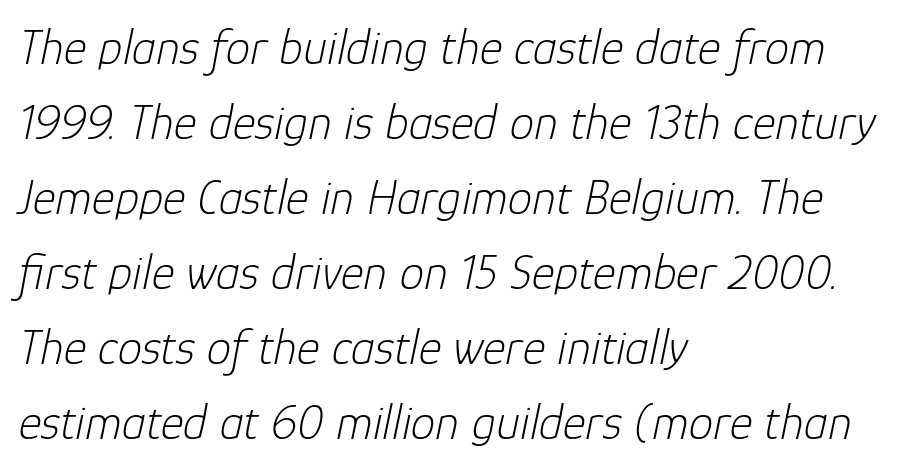
Q: Is the text bold? A: No.
Q: Is the text italic (slanted)? A: Yes, it leans right by about 12 degrees.
Q: Is the text underlined? A: No.
Q: How is the paragraph aligned? A: Left-aligned.
Q: Is the spacing between letters normal or unusually wide? A: Normal.
Q: Is the spacing between lines tight, normal or loose? A: Normal.
Q: Width (condensed, normal, or wide)? A: Normal.
Q: Stroke contrast? A: Low.
Q: x-height? A: Medium.
Q: Monospaced? A: No.
